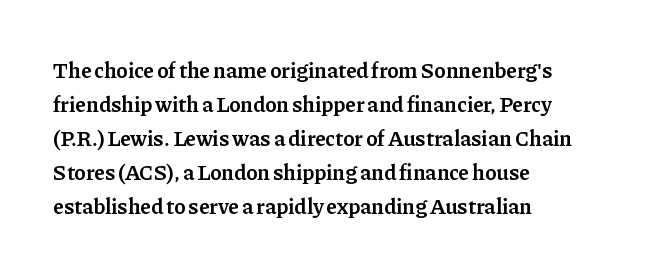
The image shows 22 px text type, upright; set left-aligned, normal line spacing (1.54x), normal letter spacing, not underlined.
